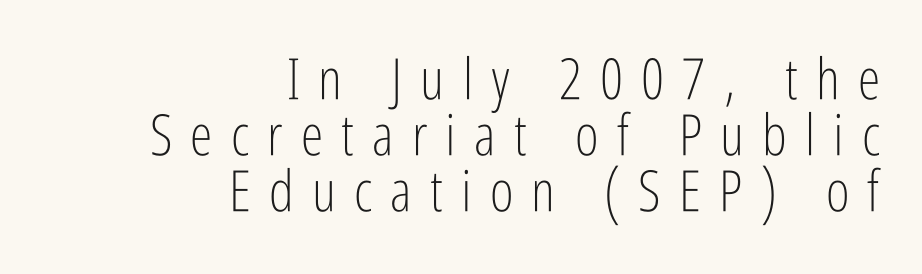
A typesetter would call this heavily tracked-out type. Every row of glyphs terminates at an identical x-position on the right. The face used here is proportionally spaced, like ordinary book or web type. In terms of leading, this rendering errs on the cramped side.
